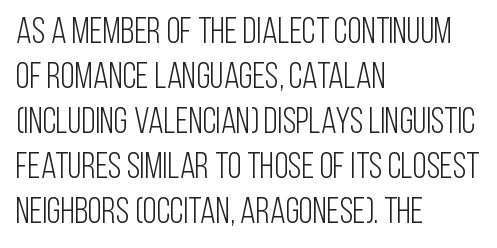
The image shows 36 px light, condensed sans-serif type, upright; set left-aligned, normal line spacing (1.25x), normal letter spacing, not underlined; low stroke contrast and a large x-height.
